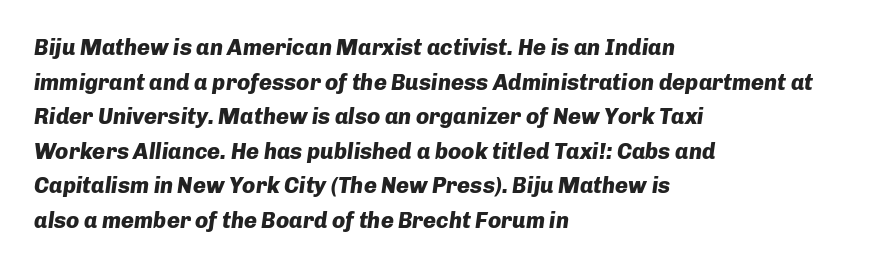
Successive baselines arrive at the customary interval. Each glyph is drawn with heavy, bold strokes. Nobody touched the tracking dial on this one. If you drew a line through each stem, it would be angled.
